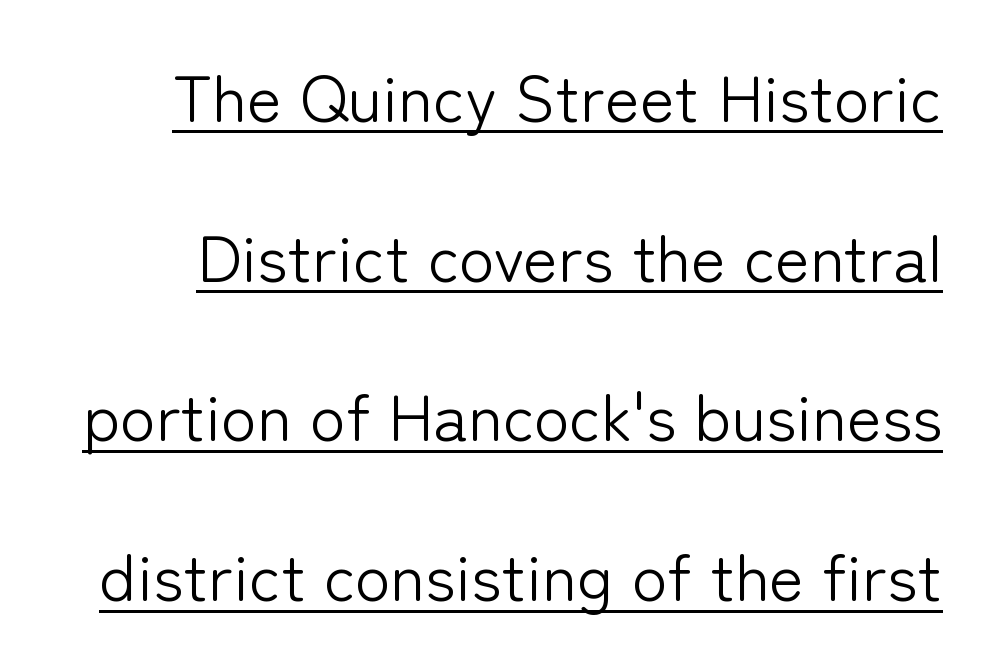
The image shows 66 px light sans-serif type, upright; set loose line spacing (2.42x), normal letter spacing, underlined; low stroke contrast and a medium x-height.
